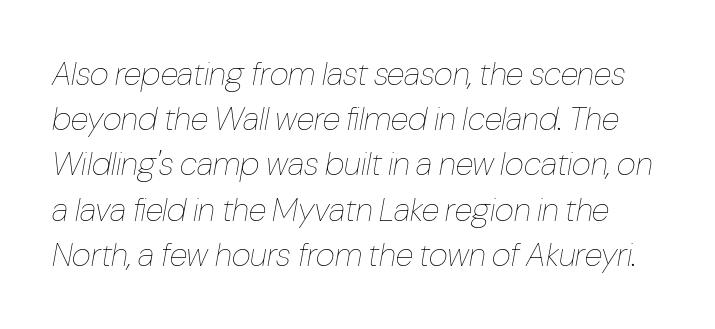
{"italic": "yes", "lean": "right", "slant_degrees": 10, "bold": "no", "weight": "thin", "width": "condensed", "stroke_contrast": "low", "x_height": "medium", "monospaced": "no", "underline": "no", "line_spacing": "normal", "line_spacing_ratio": 1.37, "letter_spacing": "normal", "letter_spacing_em": 0.0, "glyph_px": 33}
